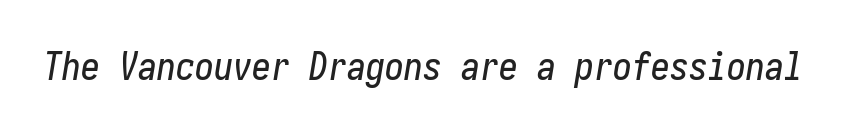
Q: Is the text italic (slanted)? A: Yes, it leans right by about 10 degrees.
Q: Is the text underlined? A: No.
Q: Is the spacing between letters normal or unusually wide? A: Normal.
Q: Width (condensed, normal, or wide)? A: Condensed.
Q: Stroke contrast? A: Low.
Q: x-height? A: Medium.
